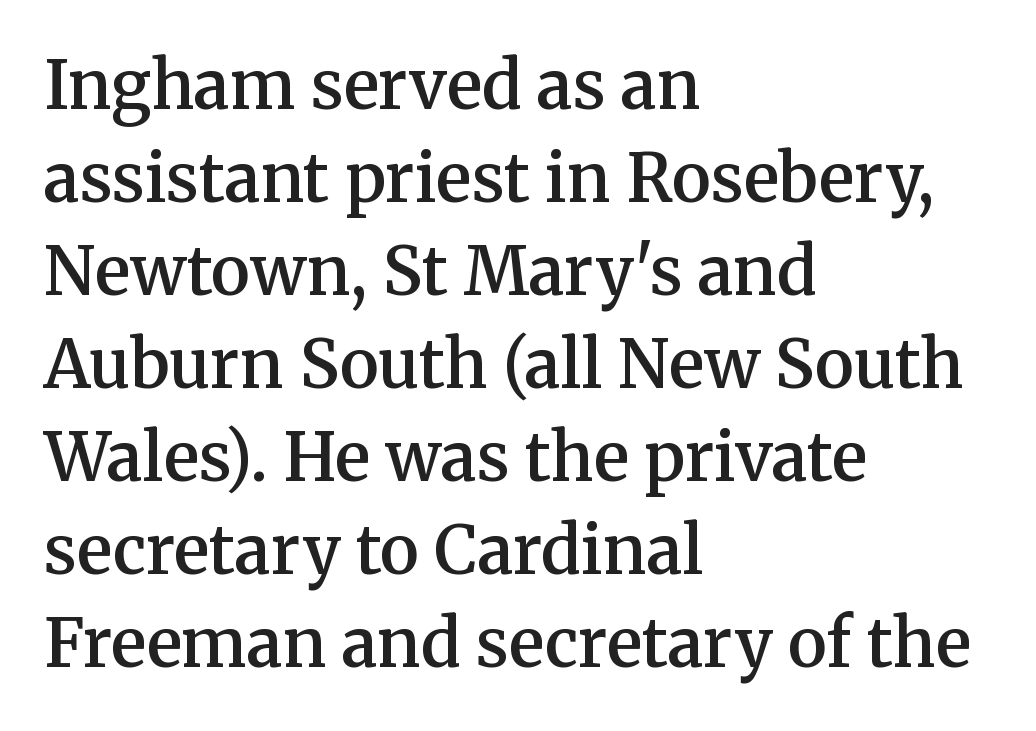
Q: Is the text bold? A: Semi-bold.
Q: Is the text italic (slanted)? A: No, it is upright.
Q: Is the typeface a serif or a sans-serif typeface? A: Serif.
Q: Is the text underlined? A: No.
Q: How is the paragraph aligned? A: Left-aligned.
Q: Is the spacing between letters normal or unusually wide? A: Normal.
Q: Is the spacing between lines tight, normal or loose? A: Normal.
Q: Width (condensed, normal, or wide)? A: Normal.
Q: Stroke contrast? A: Medium.
Q: x-height? A: Medium.
Q: Monospaced? A: No.
